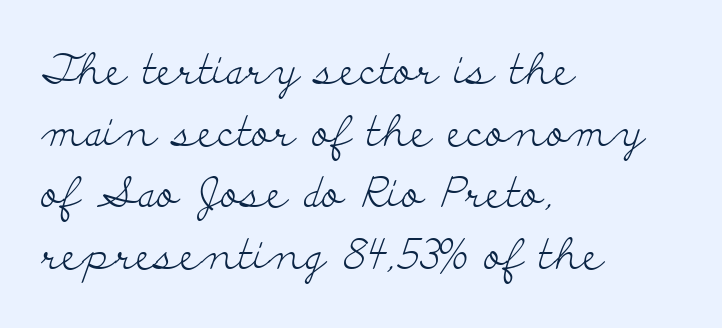
Q: Is the text bold? A: No.
Q: Is the text italic (slanted)? A: Yes.
Q: Is the typeface a serif or a sans-serif typeface? A: Serif.
Q: Is the text underlined? A: No.
Q: How is the paragraph aligned? A: Left-aligned.
Q: Is the spacing between letters normal or unusually wide? A: Normal.
Q: Is the spacing between lines tight, normal or loose? A: Normal.
Q: Width (condensed, normal, or wide)? A: Wide.
Q: Stroke contrast? A: Low.
Q: x-height? A: Small.
Q: Monospaced? A: No.
